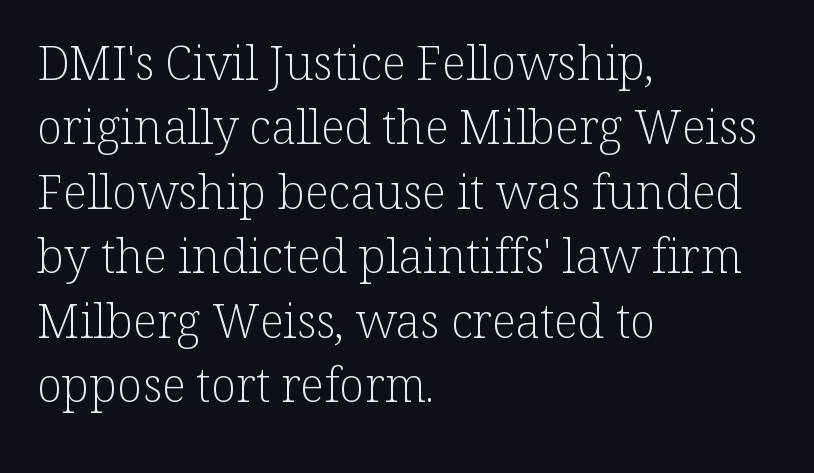
The image shows 47 px light serif type, upright; set left-aligned, normal line spacing (1.37x), normal letter spacing, not underlined; low stroke contrast and a medium x-height.
